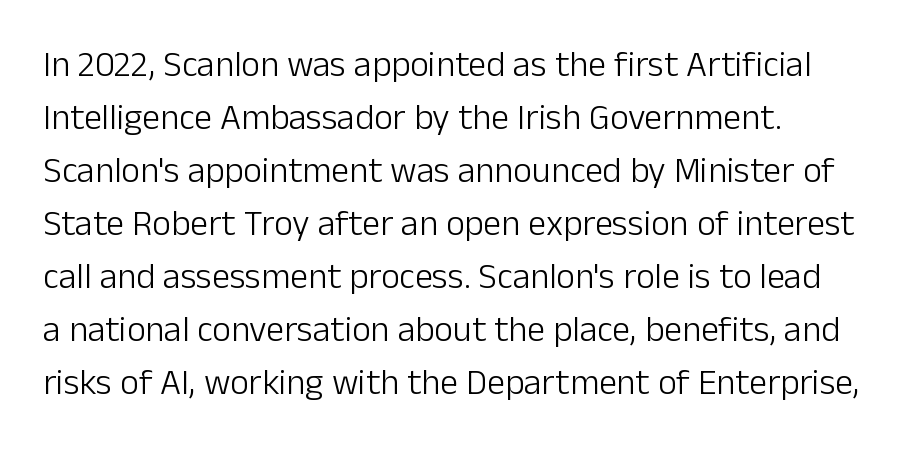
The image shows 36 px light sans-serif type, upright; set left-aligned, normal line spacing (1.47x), normal letter spacing, not underlined; low stroke contrast and a medium x-height.
